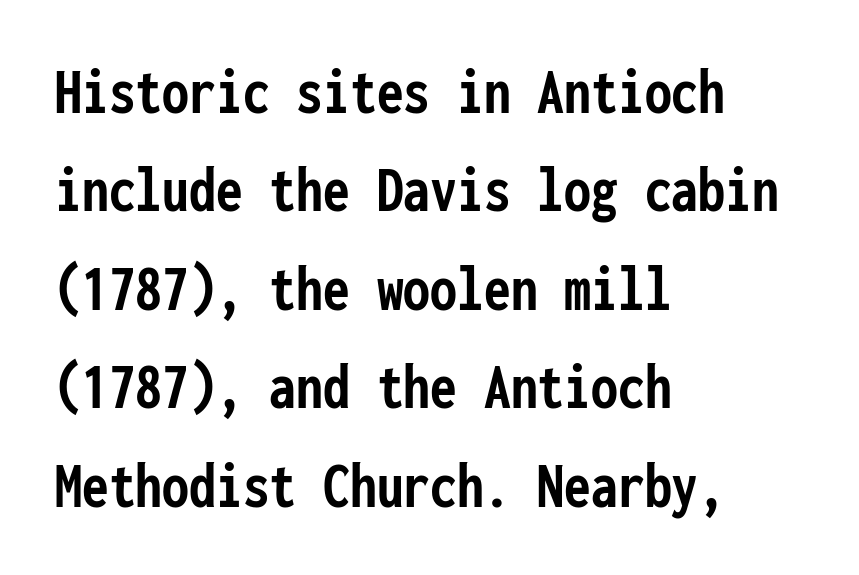
Q: Is the text bold? A: Yes.
Q: Is the text italic (slanted)? A: No, it is upright.
Q: Is the typeface a serif or a sans-serif typeface? A: Sans-serif.
Q: Is the text underlined? A: No.
Q: How is the paragraph aligned? A: Left-aligned.
Q: Is the spacing between letters normal or unusually wide? A: Normal.
Q: Is the spacing between lines tight, normal or loose? A: Normal.
Q: Width (condensed, normal, or wide)? A: Condensed.
Q: Stroke contrast? A: Low.
Q: x-height? A: Medium.
Q: Monospaced? A: Yes.
